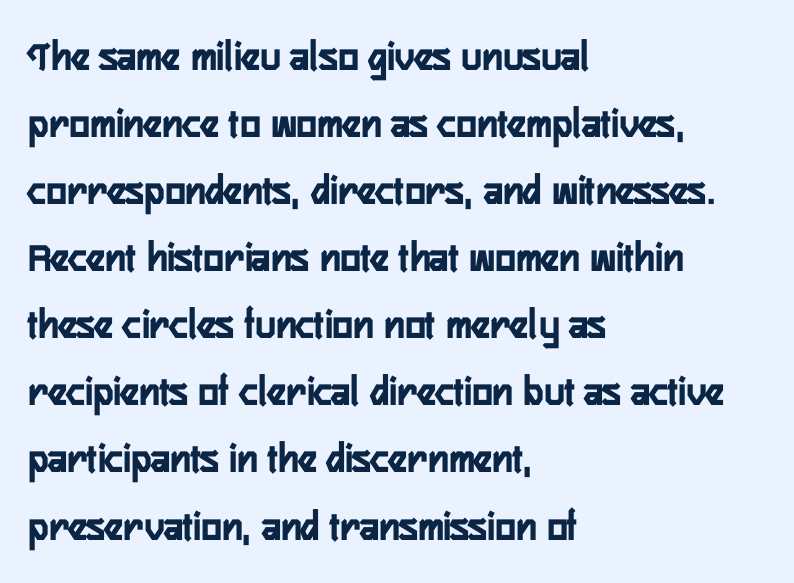
Q: Is the text italic (slanted)? A: No, it is upright.
Q: Is the typeface a serif or a sans-serif typeface? A: Sans-serif.
Q: Is the text underlined? A: No.
Q: How is the paragraph aligned? A: Left-aligned.
Q: Is the spacing between letters normal or unusually wide? A: Normal.
Q: Is the spacing between lines tight, normal or loose? A: Normal.
Q: Width (condensed, normal, or wide)? A: Condensed.
Q: Stroke contrast? A: Low.
Q: x-height? A: Medium.
Q: Monospaced? A: No.
